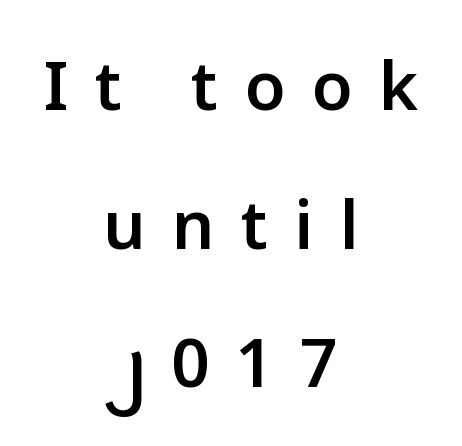
Q: Is the text bold? A: Semi-bold.
Q: Is the text italic (slanted)? A: No, it is upright.
Q: Is the typeface a serif or a sans-serif typeface? A: Sans-serif.
Q: Is the text underlined? A: No.
Q: How is the paragraph aligned? A: Centered.
Q: Is the spacing between letters normal or unusually wide? A: Unusually wide.
Q: Is the spacing between lines tight, normal or loose? A: Loose.
Q: Width (condensed, normal, or wide)? A: Normal.
Q: Stroke contrast? A: Low.
Q: x-height? A: Medium.
Q: Monospaced? A: No.
